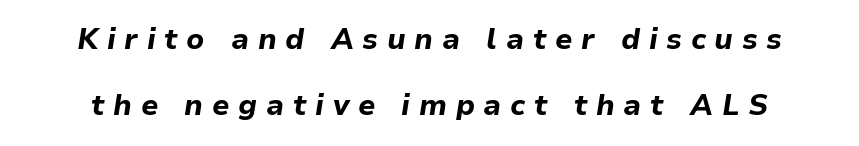
The image shows 29 px bold type, italic (leaning right); set loose line spacing (2.28x), unusually wide letter spacing (+0.3 em), not underlined; low stroke contrast and a medium x-height.
